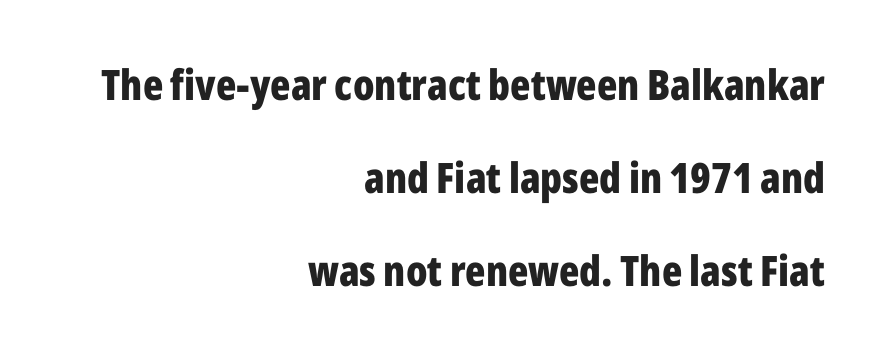
Q: Is the text bold? A: Yes.
Q: Is the text italic (slanted)? A: No, it is upright.
Q: Is the typeface a serif or a sans-serif typeface? A: Sans-serif.
Q: Is the text underlined? A: No.
Q: How is the paragraph aligned? A: Right-aligned.
Q: Is the spacing between letters normal or unusually wide? A: Normal.
Q: Is the spacing between lines tight, normal or loose? A: Loose.
Q: Width (condensed, normal, or wide)? A: Condensed.
Q: Stroke contrast? A: Low.
Q: x-height? A: Medium.
Q: Monospaced? A: No.
